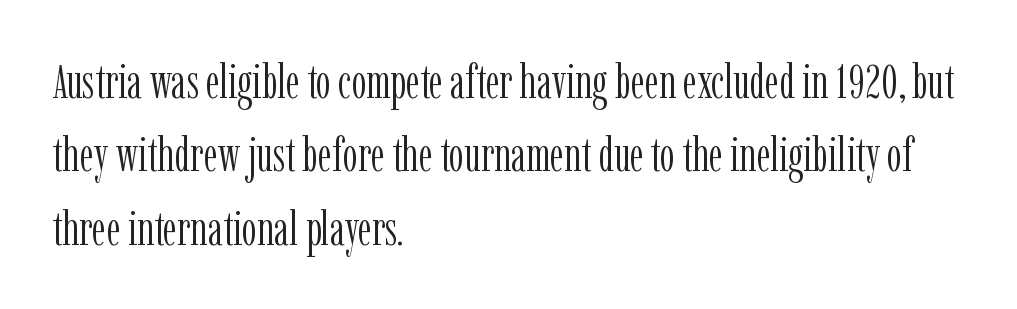
{"serif": "yes", "italic": "no", "bold": "no", "weight": "light", "width": "condensed", "stroke_contrast": "low", "x_height": "medium", "monospaced": "no", "underline": "no", "align": "left", "line_spacing": "normal", "line_spacing_ratio": 1.53, "letter_spacing": "normal", "letter_spacing_em": 0.0, "glyph_px": 48}
